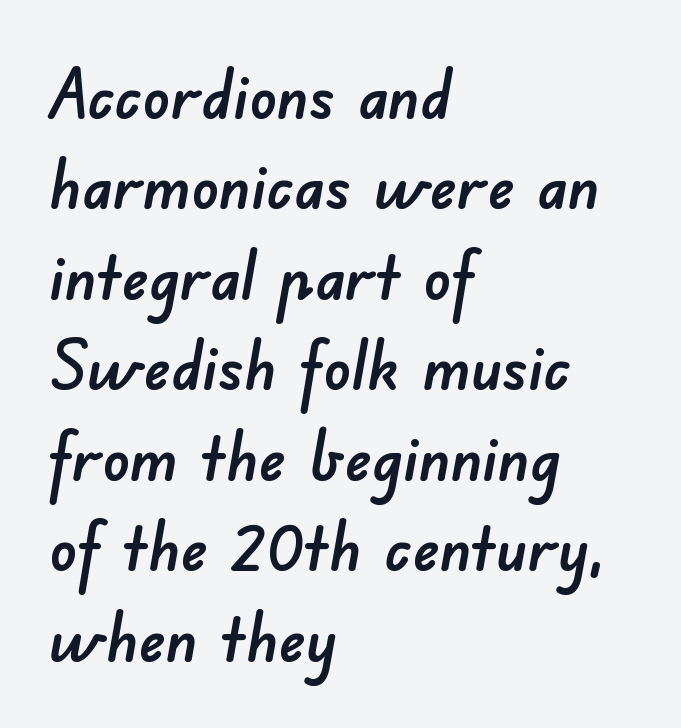
{"serif": "no", "width": "normal", "stroke_contrast": "low", "x_height": "small", "monospaced": "no", "underline": "no", "align": "left", "line_spacing": "normal", "line_spacing_ratio": 1.33, "letter_spacing": "normal", "letter_spacing_em": 0.0, "glyph_px": 68}
